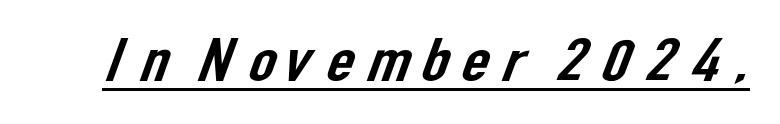
{"serif": "no", "width": "normal", "stroke_contrast": "low", "x_height": "medium", "monospaced": "no", "underline": "yes", "glyph_px": 61}
